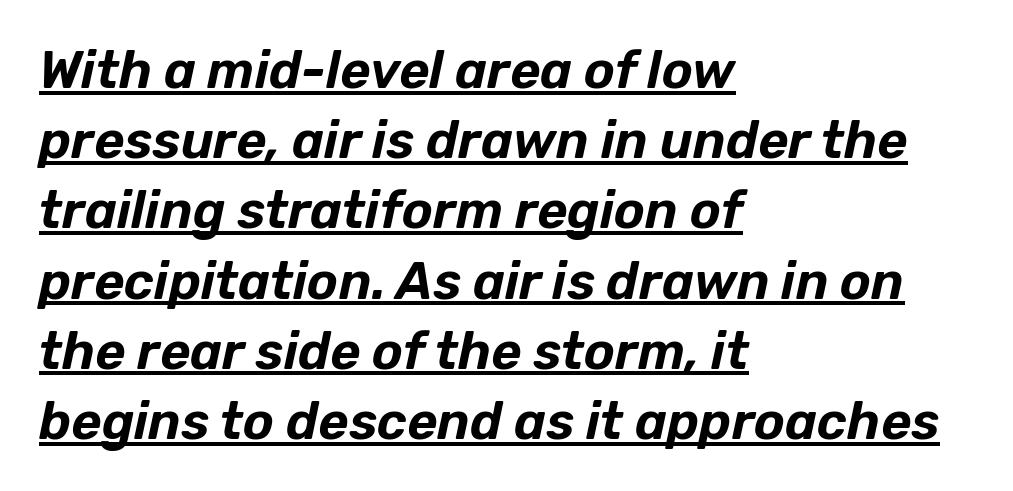
Q: Is the text italic (slanted)? A: Yes, it leans right by about 12 degrees.
Q: Is the text underlined? A: Yes.
Q: How is the paragraph aligned? A: Left-aligned.
Q: Is the spacing between letters normal or unusually wide? A: Normal.
Q: Is the spacing between lines tight, normal or loose? A: Normal.
Q: Width (condensed, normal, or wide)? A: Normal.
Q: Stroke contrast? A: Low.
Q: x-height? A: Medium.
Q: Monospaced? A: No.
